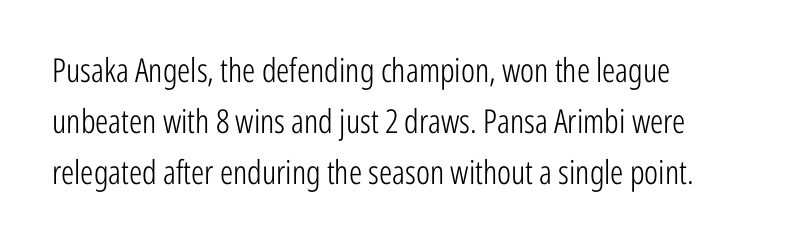
{"serif": "no", "italic": "no", "bold": "no", "weight": "light", "width": "condensed", "stroke_contrast": "low", "x_height": "medium", "monospaced": "no", "underline": "no", "align": "left", "line_spacing": "normal", "line_spacing_ratio": 1.55, "letter_spacing": "normal", "letter_spacing_em": 0.0, "glyph_px": 33}
